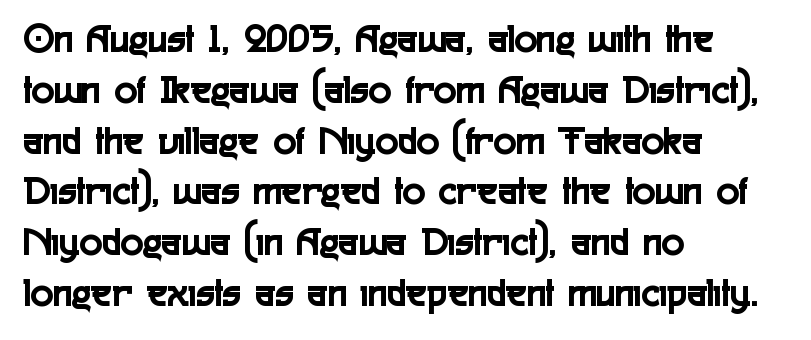
The image shows 42 px condensed sans-serif type, upright; set left-aligned, line spacing 1.21x, normal letter spacing, not underlined; a medium x-height.
